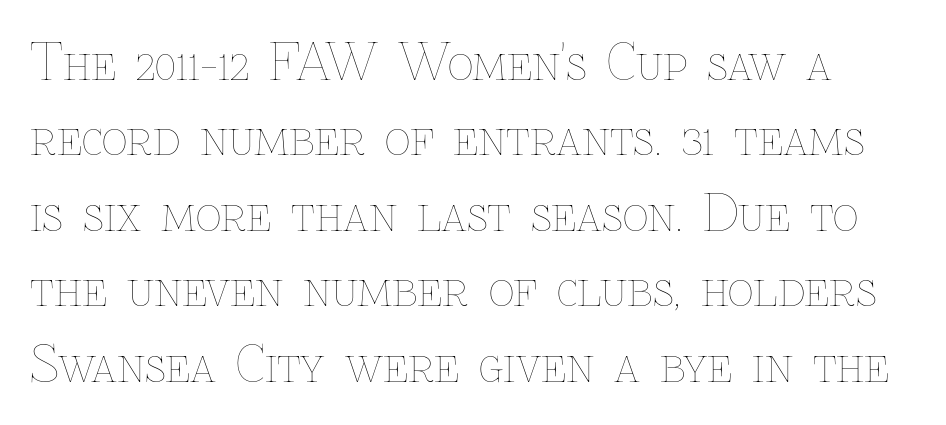
{"italic": "no", "bold": "no", "weight": "thin", "width": "normal", "stroke_contrast": "low", "x_height": "medium", "monospaced": "no", "underline": "no", "line_spacing": "normal", "line_spacing_ratio": 1.51, "letter_spacing": "normal", "letter_spacing_em": 0.0, "glyph_px": 50}
